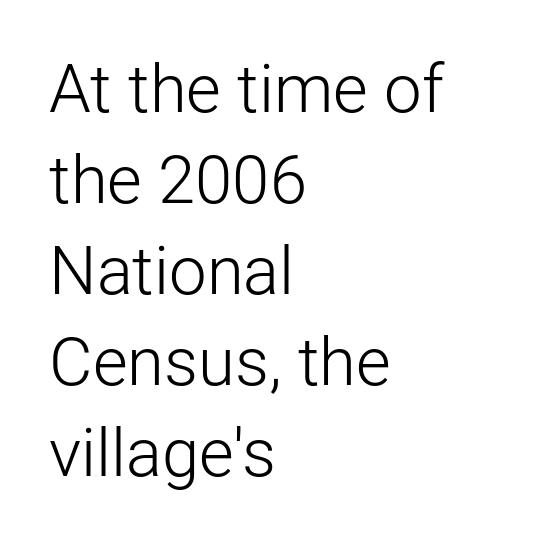
Q: Is the text bold? A: No.
Q: Is the text italic (slanted)? A: No, it is upright.
Q: Is the typeface a serif or a sans-serif typeface? A: Sans-serif.
Q: Is the text underlined? A: No.
Q: How is the paragraph aligned? A: Left-aligned.
Q: Is the spacing between letters normal or unusually wide? A: Normal.
Q: Is the spacing between lines tight, normal or loose? A: Normal.
Q: Width (condensed, normal, or wide)? A: Normal.
Q: Stroke contrast? A: Low.
Q: x-height? A: Medium.
Q: Monospaced? A: No.
